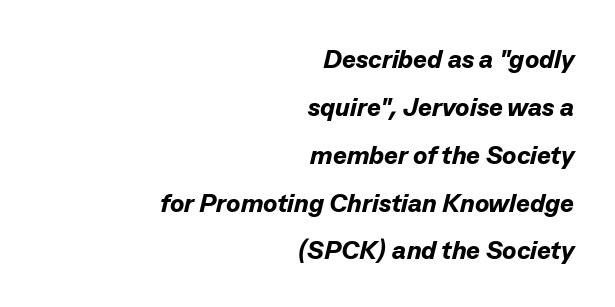
{"italic": "yes", "lean": "right", "slant_degrees": 13, "bold": "yes", "underline": "no", "align": "right", "line_spacing_ratio": 1.84, "letter_spacing": "normal", "letter_spacing_em": 0.0, "glyph_px": 26}
